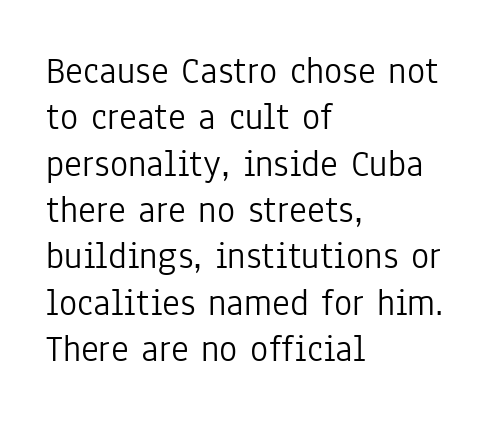
The image shows 38 px light, condensed sans-serif type, upright; set left-aligned, line spacing 1.22x, normal letter spacing, not underlined; low stroke contrast and a medium x-height.
